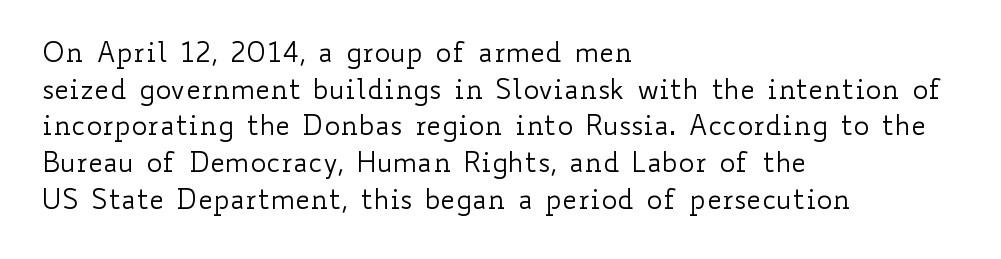
Q: Is the text bold? A: No.
Q: Is the text italic (slanted)? A: No, it is upright.
Q: Is the text underlined? A: No.
Q: How is the paragraph aligned? A: Left-aligned.
Q: Is the spacing between letters normal or unusually wide? A: Normal.
Q: Is the spacing between lines tight, normal or loose? A: Normal.
